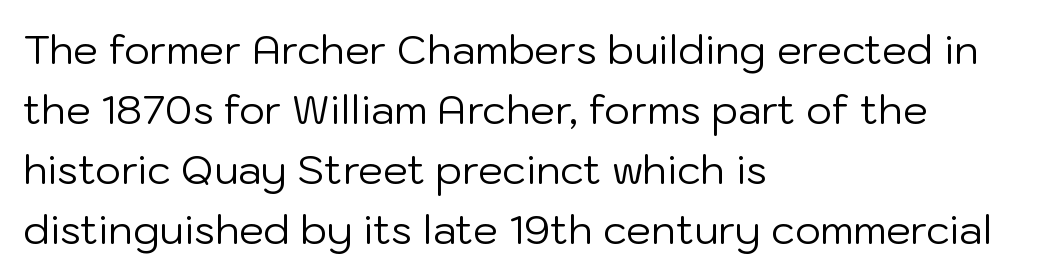
The image shows 40 px regular-weight sans-serif type, upright; set left-aligned, normal line spacing (1.5x), normal letter spacing, not underlined; low stroke contrast and a medium x-height.
